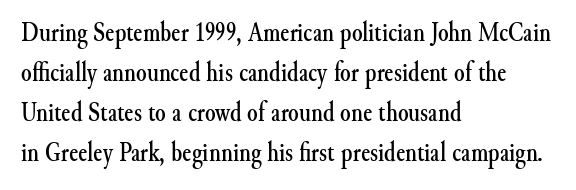
{"italic": "no", "underline": "no", "align": "left", "line_spacing": "normal", "line_spacing_ratio": 1.48, "letter_spacing": "normal", "letter_spacing_em": 0.0, "glyph_px": 27}
